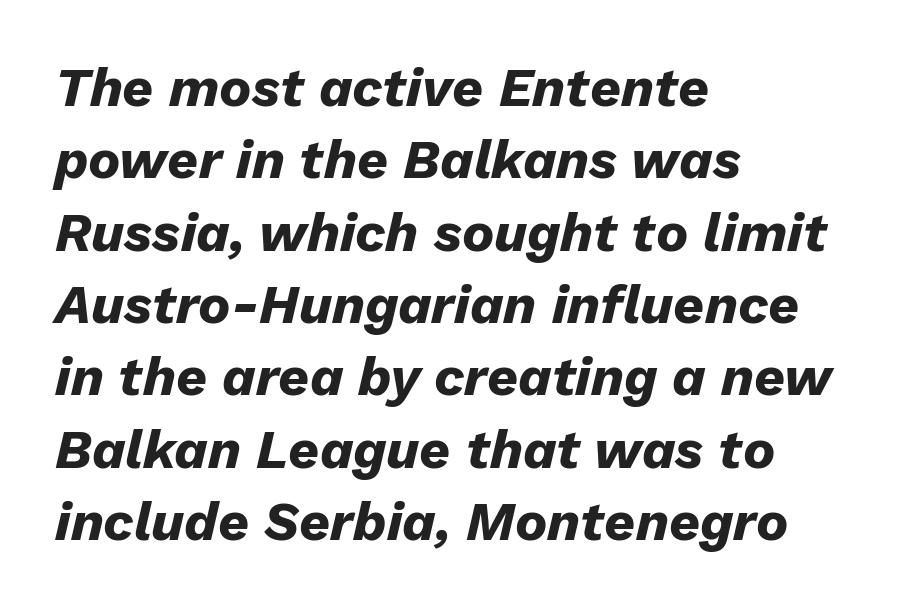
{"italic": "yes", "lean": "right", "slant_degrees": 13, "bold": "yes", "weight": "heavy", "width": "normal", "stroke_contrast": "low", "x_height": "medium", "monospaced": "no", "underline": "no", "align": "left", "line_spacing": "normal", "line_spacing_ratio": 1.34, "letter_spacing": "normal", "letter_spacing_em": 0.0, "glyph_px": 54}
